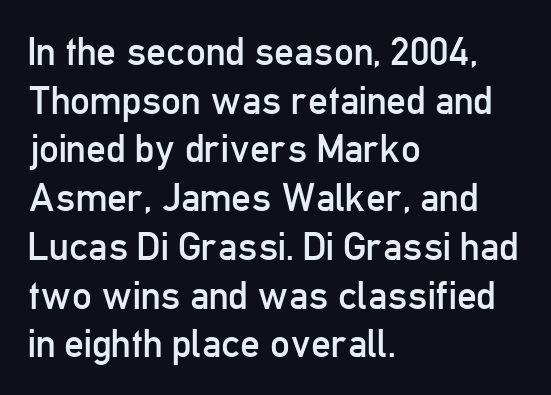
Nothing sits at the stroke ends, so this counts as sans-serif. Do the characters align in a grid? No, the font is proportional. A classic flush-left, rag-right setting is used for this passage. The face used here is rendered with its standard letterfit.
